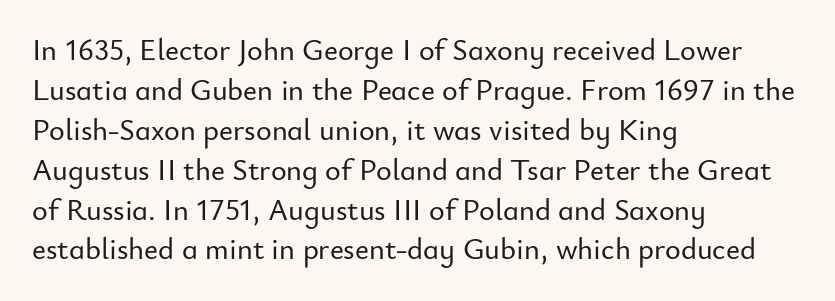
Vertically, the passage feels balanced, rows spaced as you'd expect. Think of a printed novel: that variable character pitch is what you see here. Examine the stroke ends and you'll find no serifs. No italicization has been applied; the sample stays upright. Anything drawn beneath the words? Only blank space.
